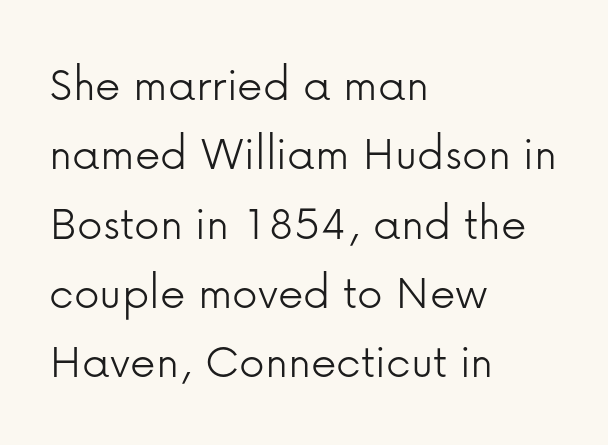
The setting favours the left margin, as ordinary paragraphs usually do. Here the designer chose a conventional face with non-uniform glyph widths. Anything drawn beneath the words? Only blank space. The typeface has the unassuming heft of standard copy or less.
